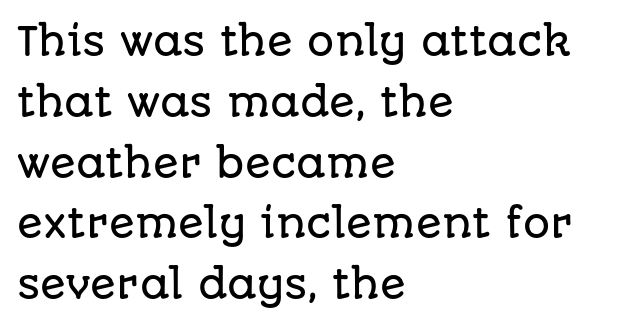
The passage shown stacks its lines at a standard gap. If you drew a line through each stem, it would be perfectly vertical. These lines keep a tight, regular rhythm from letter to letter. The space beneath each line is pristine and unruled.
